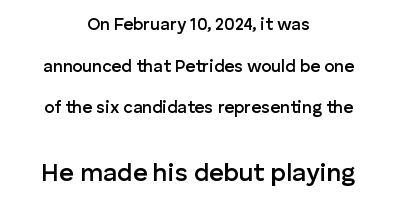
The image shows 25 px text type, upright; set centered, loose line spacing (2.45x), normal letter spacing, not underlined; the second (bottom) block is 1.47x larger.
